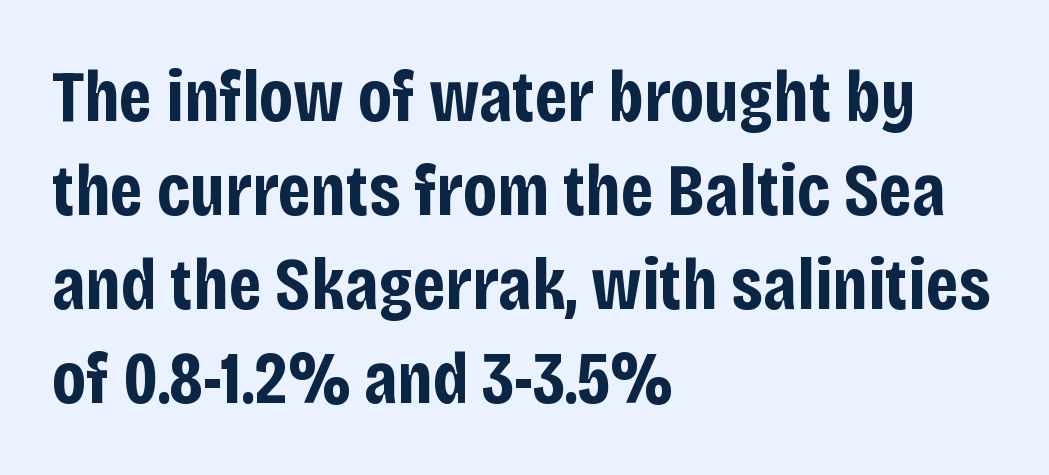
The rendering uses natural spacing where letterforms have individual widths. The rendering shows plain stroke endings on the letterforms — a sans-serif design. Reading down the block, your eye returns to a fixed left position each line. Look at the stroke-to-counter ratio: heavy, a bold. The lines sit at an ordinary, default distance from one another.
